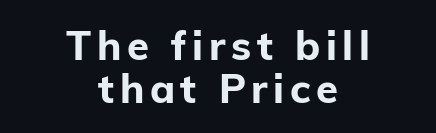
Q: Is the text bold? A: Yes.
Q: Is the text italic (slanted)? A: No, it is upright.
Q: Is the typeface a serif or a sans-serif typeface? A: Sans-serif.
Q: Is the text underlined? A: No.
Q: How is the paragraph aligned? A: Centered.
Q: Is the spacing between lines tight, normal or loose? A: Tight.
Q: Width (condensed, normal, or wide)? A: Normal.
Q: Stroke contrast? A: Low.
Q: x-height? A: Medium.
Q: Monospaced? A: No.
